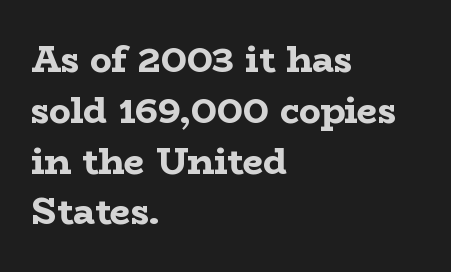
Q: Is the text bold? A: Yes.
Q: Is the text italic (slanted)? A: No, it is upright.
Q: Is the typeface a serif or a sans-serif typeface? A: Serif.
Q: Is the text underlined? A: No.
Q: How is the paragraph aligned? A: Left-aligned.
Q: Is the spacing between letters normal or unusually wide? A: Normal.
Q: Is the spacing between lines tight, normal or loose? A: Normal.
Q: Width (condensed, normal, or wide)? A: Wide.
Q: Stroke contrast? A: Low.
Q: x-height? A: Medium.
Q: Monospaced? A: No.
